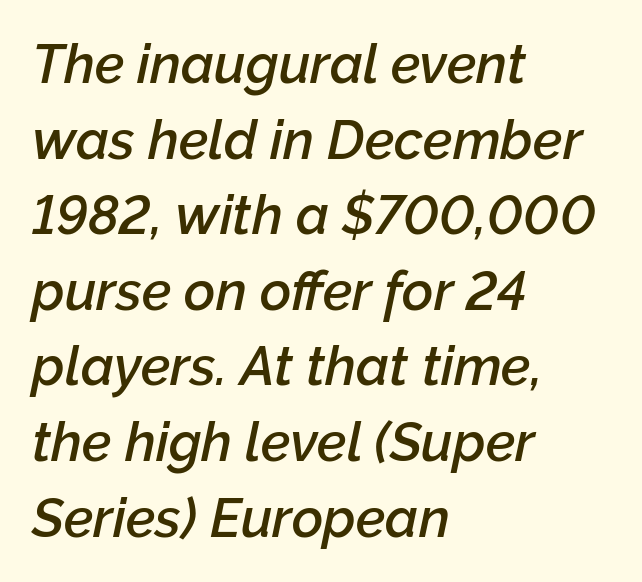
The image shows 54 px semibold type, italic (leaning right); set left-aligned, normal line spacing (1.4x), normal letter spacing, not underlined; low stroke contrast and a medium x-height.
